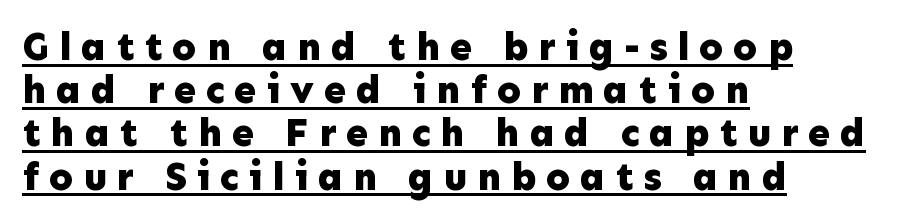
{"serif": "no", "italic": "no", "bold": "yes", "weight": "bold", "width": "normal", "stroke_contrast": "low", "x_height": "medium", "monospaced": "no", "underline": "yes", "align": "left", "line_spacing": "tight", "line_spacing_ratio": 1.08, "letter_spacing": "wide", "letter_spacing_em": 0.24, "glyph_px": 40}
